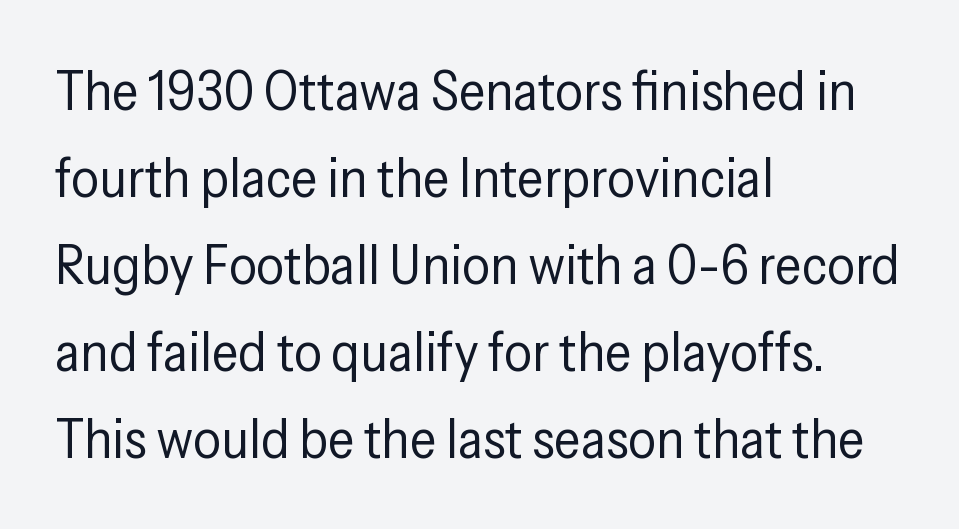
The image shows 55 px regular-weight, condensed sans-serif type, upright; set left-aligned, normal line spacing (1.58x), normal letter spacing, not underlined; low stroke contrast and a medium x-height.
